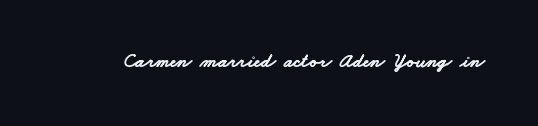
The image shows 20 px bold type; set normal letter spacing, not underlined.
